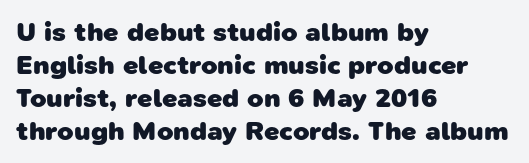
{"bold": "yes", "underline": "no", "align": "left", "line_spacing_ratio": 1.22, "letter_spacing": "normal", "letter_spacing_em": 0.0, "glyph_px": 27}
